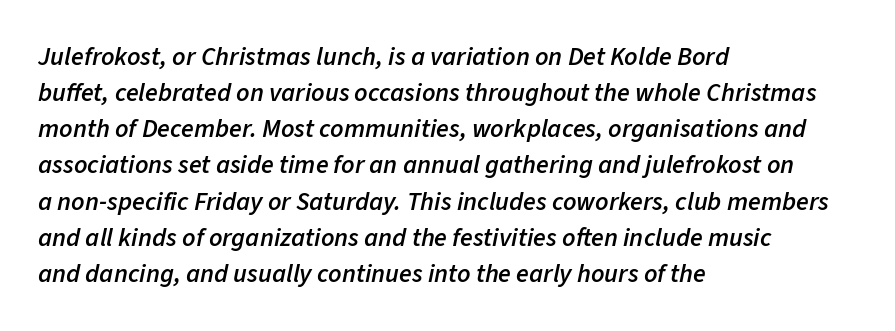
A student would call this left alignment; a typographer would say flush left, rag right. Rendered with sloped, italic letterforms. Just letters on the line, the space beneath them empty. Summary of weight: moderately heavy, a semibold. The rendering keeps characters at their native spacing. Vertically, the passage feels balanced, rows spaced as you'd expect.
